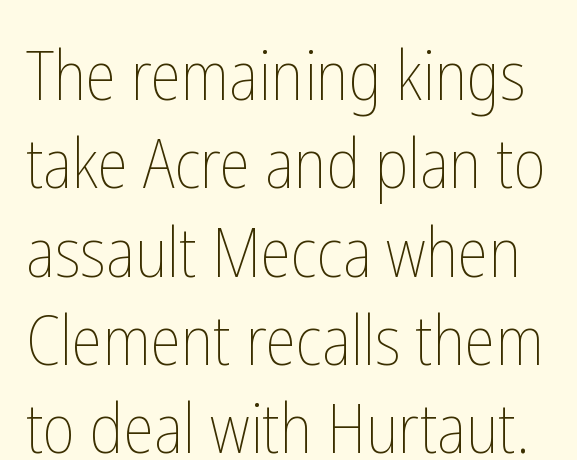
The image shows 69 px thin, condensed type, upright; set normal line spacing (1.28x), normal letter spacing, not underlined; low stroke contrast and a medium x-height.
